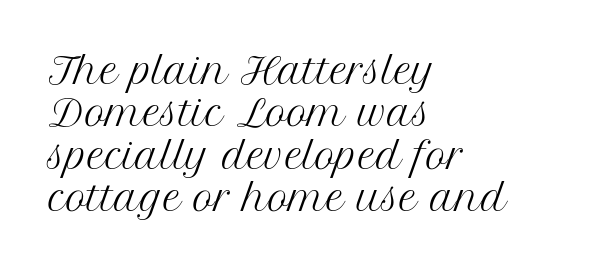
The image shows 35 px regular-weight type; set left-aligned, line spacing 1.21x, normal letter spacing, not underlined; medium stroke contrast and a medium x-height.
